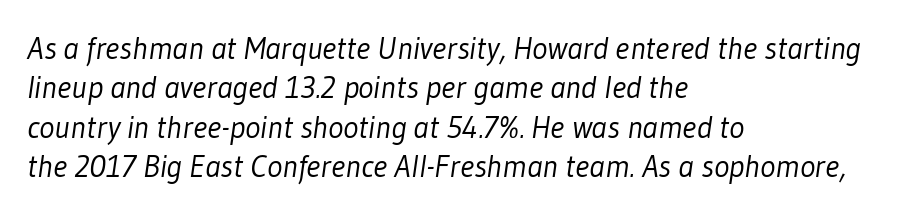
The image shows 32 px light, condensed sans-serif type; set left-aligned, line spacing 1.23x, normal letter spacing, not underlined; low stroke contrast and a medium x-height.
